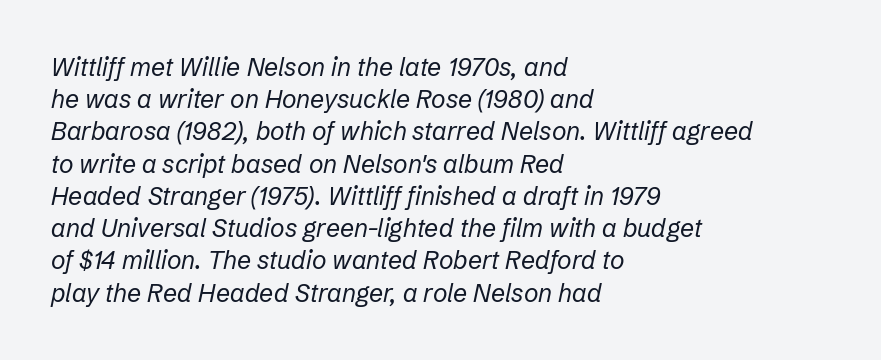
The image shows 25 px text type, italic (leaning right); set left-aligned, normal line spacing (1.29x), normal letter spacing, not underlined.
